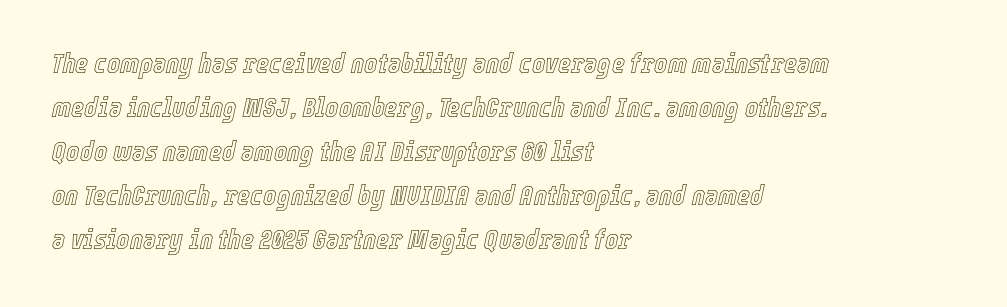
An italicized treatment has been applied to the whole sample. Note the varied advance widths — an 'i' is clearly narrower than an 'm'. Tracking value appears to be zero — textbook default spacing. Horizontally, the lines are justified to the leading edge only. The vertical gap from one line to the next is medium.
